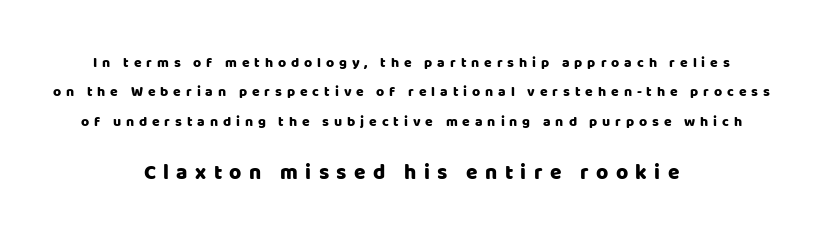
{"italic": "no", "underline": "no", "align": "center", "line_spacing": "loose", "line_spacing_ratio": 2.1, "letter_spacing": "wide", "letter_spacing_em": 0.35, "larger_block": "second", "size_ratio": 1.5, "glyph_px": 21}
